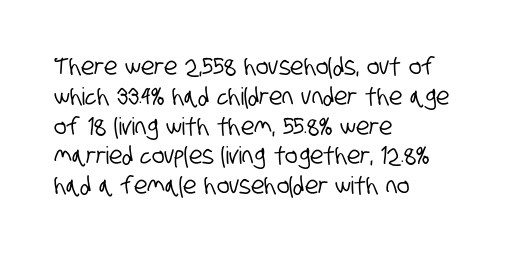
Typeset ragged right — the left edge is the straight one. The glyphs are unaccompanied by any horizontal stroke below them. The gaps between neighbouring characters are ordinary and unremarkable.
